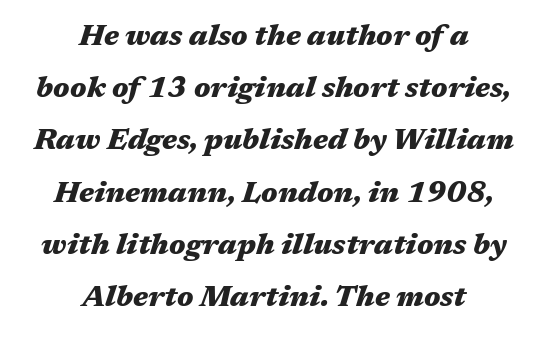
Q: Is the text bold? A: Yes.
Q: Is the text italic (slanted)? A: Yes, it leans right by about 17 degrees.
Q: Is the text underlined? A: No.
Q: How is the paragraph aligned? A: Centered.
Q: Is the spacing between letters normal or unusually wide? A: Normal.
Q: Width (condensed, normal, or wide)? A: Wide.
Q: Stroke contrast? A: Medium.
Q: x-height? A: Medium.
Q: Monospaced? A: No.
